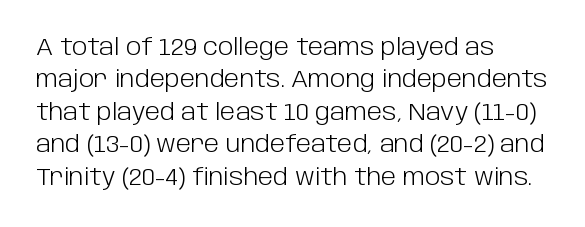
The image shows 23 px text type, upright; set left-aligned, normal line spacing (1.41x), normal letter spacing, not underlined.
